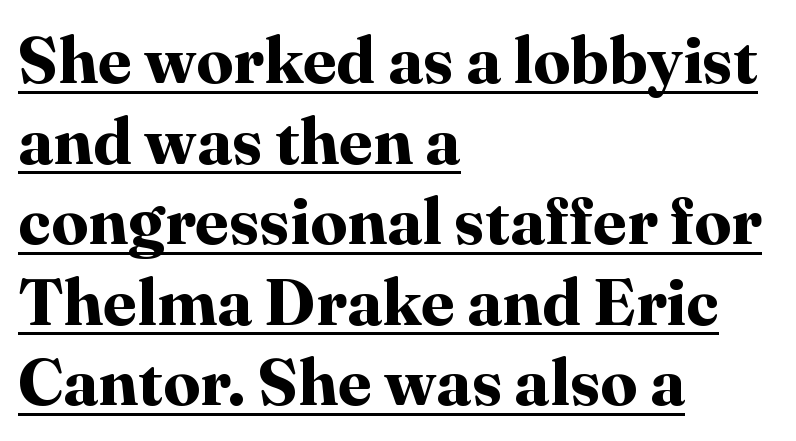
Q: Is the text bold? A: Yes.
Q: Is the text italic (slanted)? A: No, it is upright.
Q: Is the typeface a serif or a sans-serif typeface? A: Serif.
Q: Is the text underlined? A: Yes.
Q: How is the paragraph aligned? A: Left-aligned.
Q: Is the spacing between letters normal or unusually wide? A: Normal.
Q: Width (condensed, normal, or wide)? A: Normal.
Q: Stroke contrast? A: High.
Q: x-height? A: Medium.
Q: Monospaced? A: No.
